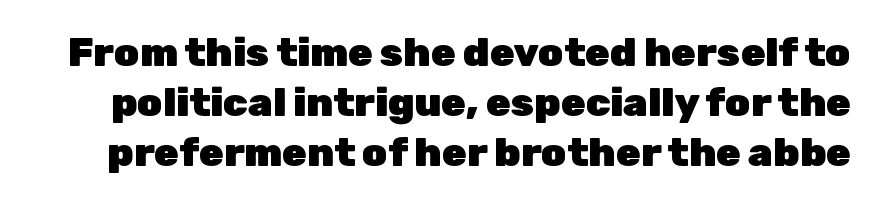
{"serif": "no", "italic": "no", "bold": "yes", "weight": "heavy", "width": "normal", "stroke_contrast": "low", "x_height": "medium", "monospaced": "no", "underline": "no", "line_spacing": "normal", "line_spacing_ratio": 1.25, "letter_spacing": "normal", "letter_spacing_em": 0.0, "glyph_px": 40}
